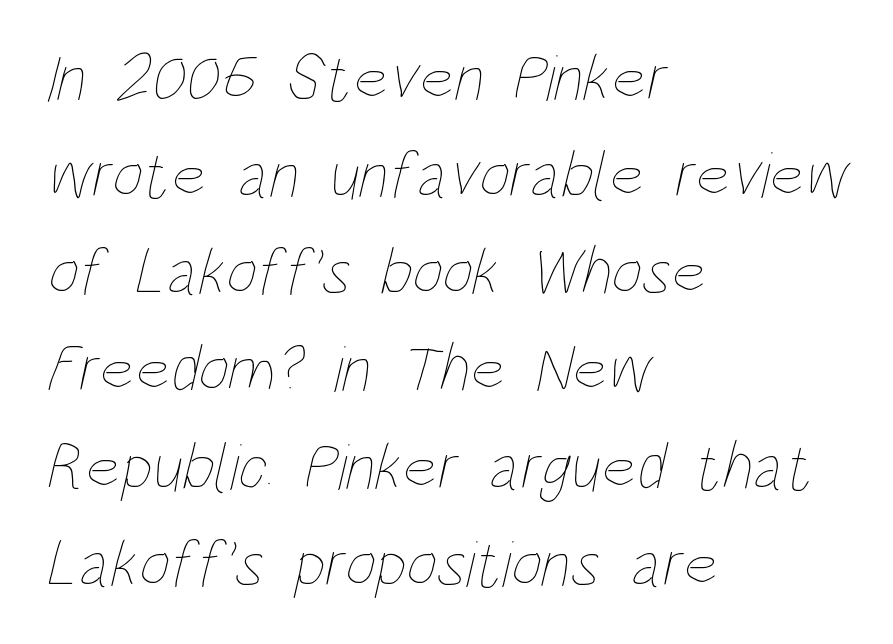
Q: Is the text bold? A: No.
Q: Is the text underlined? A: No.
Q: How is the paragraph aligned? A: Left-aligned.
Q: Is the spacing between letters normal or unusually wide? A: Normal.
Q: Is the spacing between lines tight, normal or loose? A: Normal.
Q: Width (condensed, normal, or wide)? A: Condensed.
Q: Stroke contrast? A: Low.
Q: x-height? A: Large.
Q: Monospaced? A: No.
